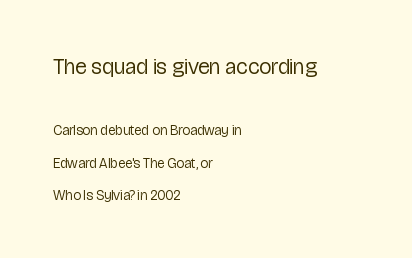
{"italic": "no", "bold": "no", "underline": "no", "align": "left", "line_spacing": "loose", "line_spacing_ratio": 2.31, "letter_spacing": "normal", "letter_spacing_em": 0.0, "larger_block": "first", "size_ratio": 1.57, "glyph_px": 22}
